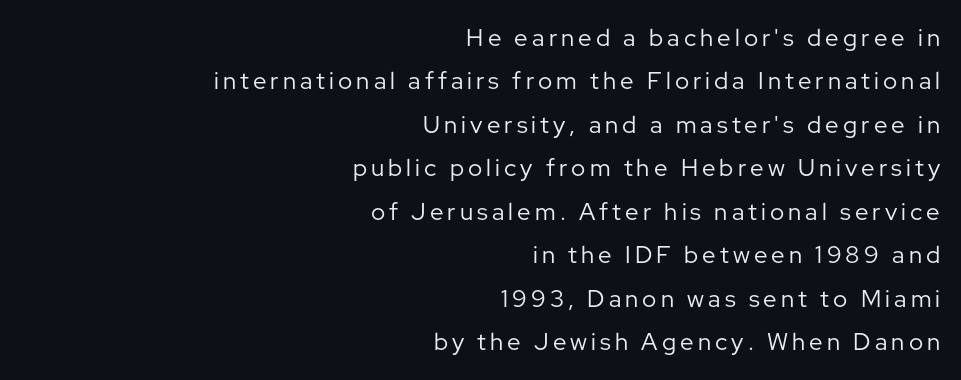
Line endings align vertically; line beginnings do not. The passage shown is not bold in any degree. Words float on clear page, feet unadorned. Italic? Not at all — the glyphs are vertical.
